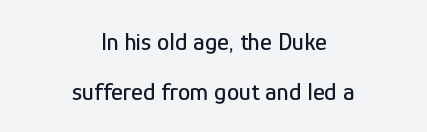
In CSS terms this would be text-align: center. Vertically, the passage feels expansive, rows floating well apart. Designer's note — italics off, roman on. The face used here is rendered with its standard letterfit. Honestly, there is no underline to notice here at all.
